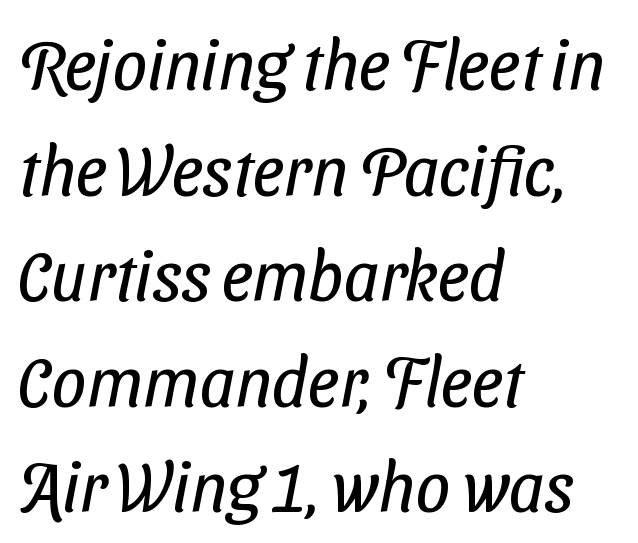
{"serif": "no", "bold": "no", "weight": "regular", "width": "condensed", "stroke_contrast": "low", "x_height": "medium", "monospaced": "no", "underline": "no", "align": "left", "line_spacing": "normal", "line_spacing_ratio": 1.53, "letter_spacing": "normal", "letter_spacing_em": 0.0, "glyph_px": 69}
